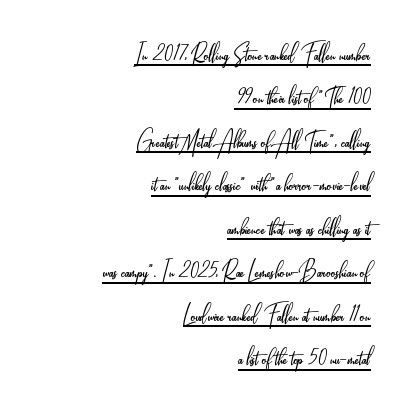
{"serif": "no", "bold": "no", "weight": "light", "width": "condensed", "stroke_contrast": "low", "x_height": "small", "monospaced": "no", "underline": "yes", "align": "right", "line_spacing": "normal", "line_spacing_ratio": 1.5, "letter_spacing": "normal", "letter_spacing_em": 0.0, "glyph_px": 29}
